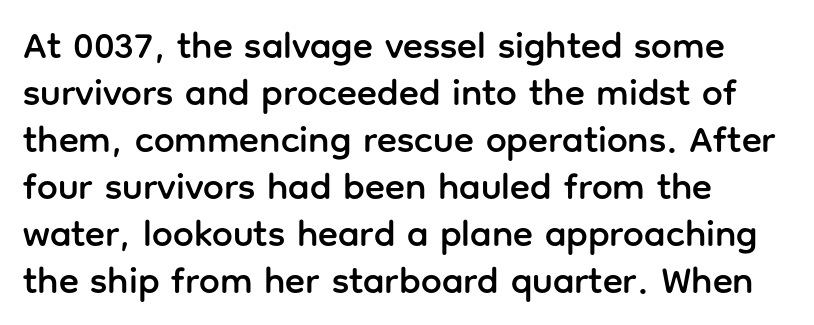
Descender tails drop into unmarked territory. The specimen reads as upright at a glance. Character widths vary here, with narrow letters taking less room than wide ones. The passage shown is typeset with a sans-serif family. Every row of glyphs begins at an identical x-position on the left.
